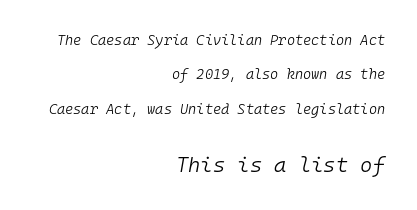
Q: Is the text bold? A: No.
Q: Is the text italic (slanted)? A: Yes, it leans right by about 10 degrees.
Q: Is the text underlined? A: No.
Q: How is the paragraph aligned? A: Right-aligned.
Q: Is the spacing between letters normal or unusually wide? A: Normal.
Q: Is the spacing between lines tight, normal or loose? A: Loose.
Q: Which block of text is set in a larger size, the first (top) or the second (bottom)? A: The second (bottom) one.
